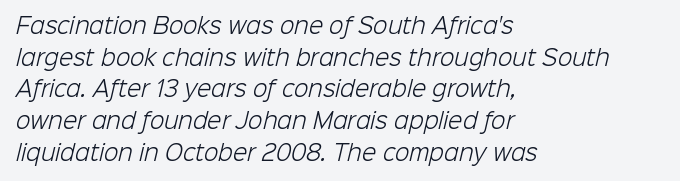
The image shows 21 px text type; set left-aligned, normal line spacing (1.51x), normal letter spacing, not underlined.
